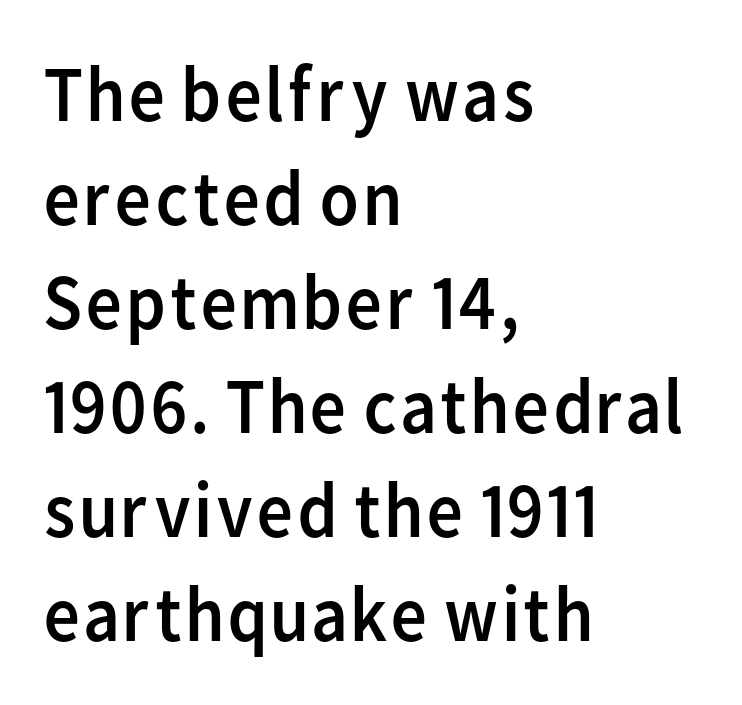
The typesetting does not lean heavy: it is not bold. Letters rest on an invisible, unmarked baseline. Is the letter spacing exaggerated? No — it looks like the ordinary default. The block of text has a typical density, with ordinary space between rows. Proportional: the letters do not fall into vertical columns.
